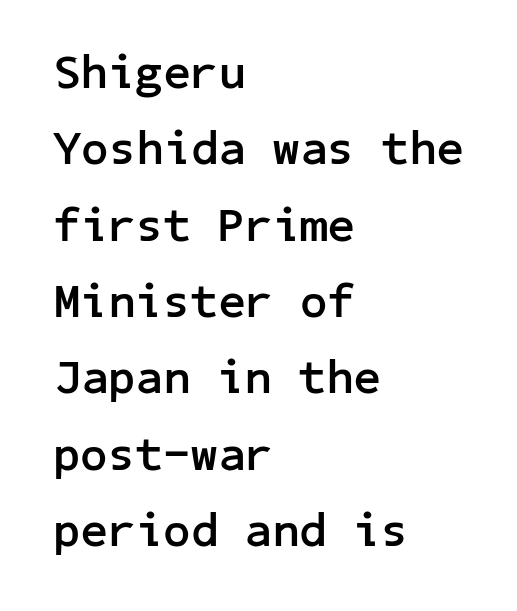
The image shows 48 px semibold sans-serif type, upright; set left-aligned, normal line spacing (1.59x), normal letter spacing, not underlined; low stroke contrast and a medium x-height.
